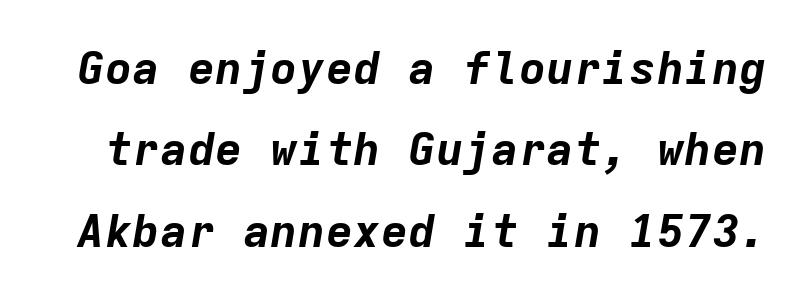
Bare-footed words on every line. Every character here occupies the same horizontal width, giving the sample a typewriter-like rhythm. Words appear dense and cohesive because spacing is normal. As a designer I'd log this as weight 700, bold. Yep, that's italic — everything's leaning.
